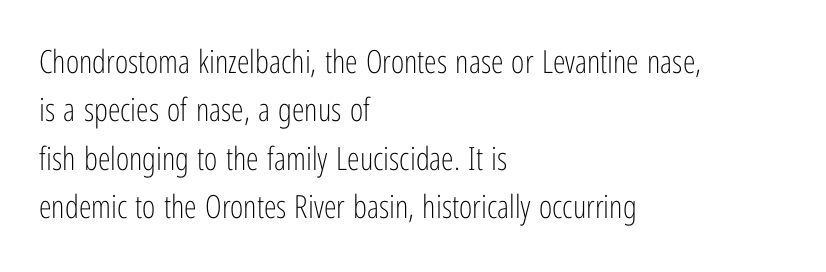
{"serif": "no", "italic": "no", "bold": "no", "weight": "light", "width": "condensed", "stroke_contrast": "low", "x_height": "medium", "monospaced": "no", "underline": "no", "align": "left", "line_spacing": "normal", "line_spacing_ratio": 1.51, "letter_spacing": "normal", "letter_spacing_em": 0.0, "glyph_px": 32}
